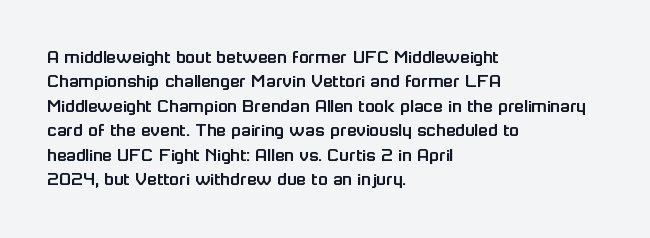
{"italic": "no", "underline": "no", "align": "left", "line_spacing_ratio": 1.22, "letter_spacing": "normal", "letter_spacing_em": 0.0, "glyph_px": 20}
